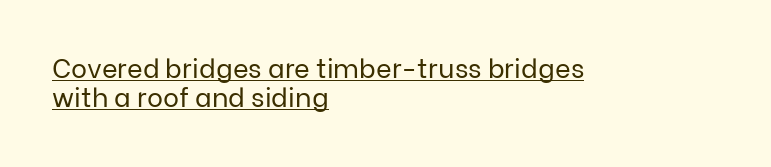
The image shows 27 px text type, upright; set left-aligned, tight line spacing (1.07x), normal letter spacing, underlined.
